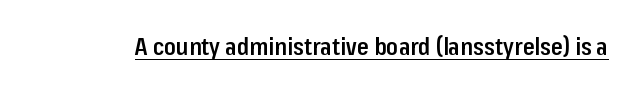
Q: Is the text bold? A: Semi-bold.
Q: Is the text italic (slanted)? A: No, it is upright.
Q: Is the text underlined? A: Yes.
Q: Is the spacing between letters normal or unusually wide? A: Normal.
